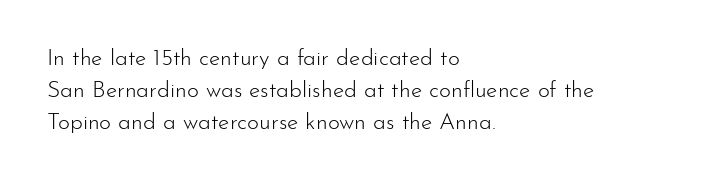
The image shows 23 px text type, upright; set left-aligned, normal line spacing (1.4x), normal letter spacing, not underlined.
